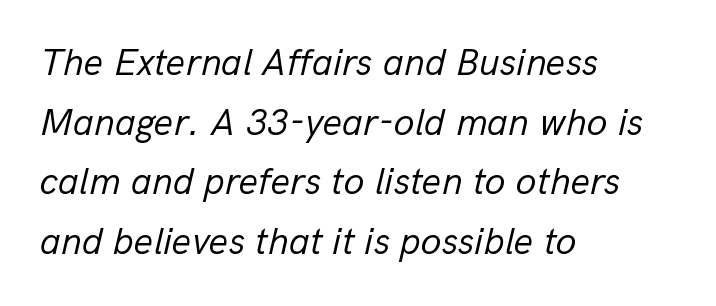
The rendering applies a slant to the glyphs. No heavy texture on the line: the type isn't bold. The letterforms sit shoulder to shoulder at normal distance. Is there much room between lines? A standard amount, neither cramped nor airy. A typesetter would call this proportional, since set widths differ per character.
